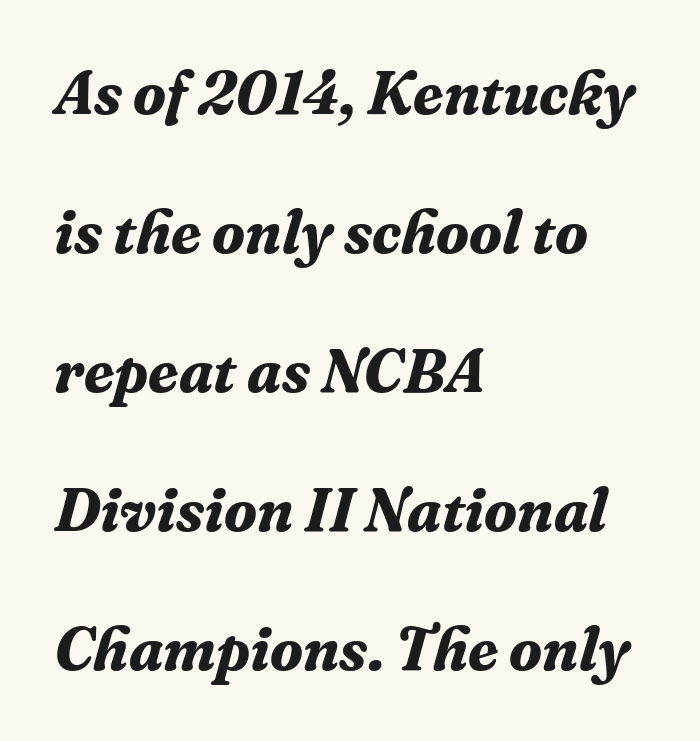
Q: Is the text bold? A: Yes.
Q: Is the text italic (slanted)? A: Yes, it leans right by about 16 degrees.
Q: Is the typeface a serif or a sans-serif typeface? A: Serif.
Q: Is the text underlined? A: No.
Q: How is the paragraph aligned? A: Left-aligned.
Q: Is the spacing between letters normal or unusually wide? A: Normal.
Q: Is the spacing between lines tight, normal or loose? A: Loose.
Q: Width (condensed, normal, or wide)? A: Normal.
Q: Stroke contrast? A: Medium.
Q: x-height? A: Medium.
Q: Monospaced? A: No.
